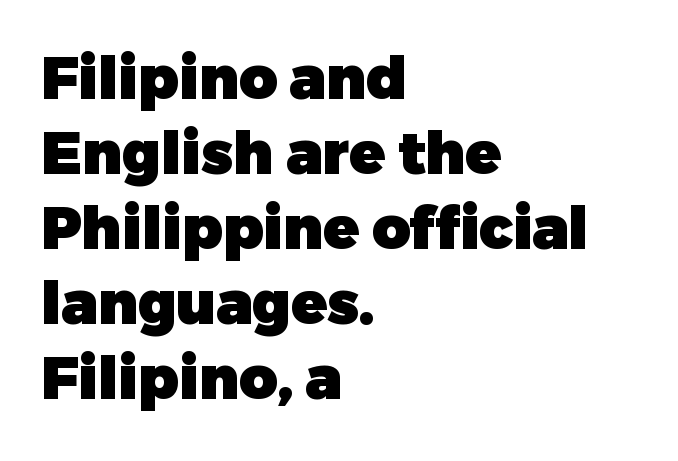
{"serif": "no", "italic": "no", "bold": "yes", "weight": "heavy", "width": "normal", "stroke_contrast": "low", "x_height": "medium", "monospaced": "no", "underline": "no", "align": "left", "line_spacing": "normal", "line_spacing_ratio": 1.27, "letter_spacing": "normal", "letter_spacing_em": 0.0, "glyph_px": 59}
